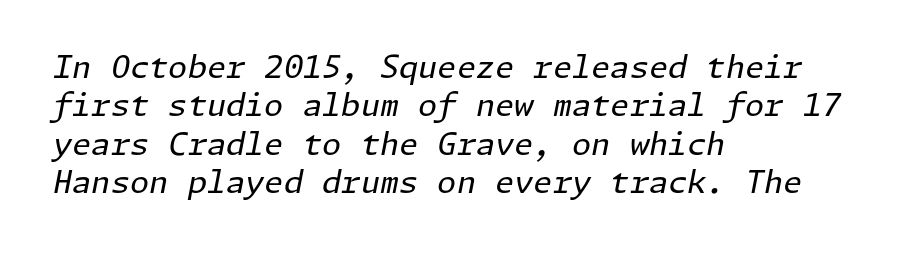
{"italic": "yes", "lean": "right", "slant_degrees": 11, "bold": "no", "weight": "regular", "width": "normal", "stroke_contrast": "low", "x_height": "medium", "underline": "no", "align": "left", "line_spacing_ratio": 1.24, "letter_spacing": "normal", "letter_spacing_em": 0.0, "glyph_px": 31}
